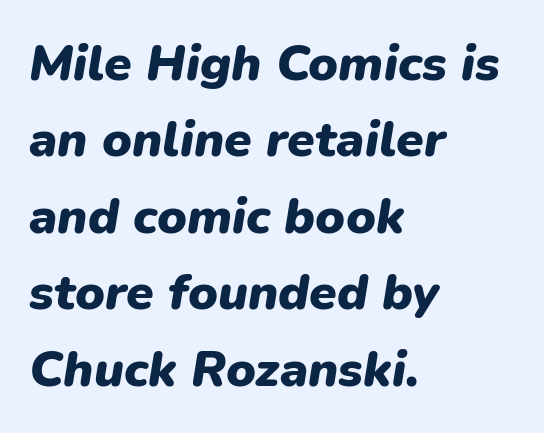
Q: Is the text bold? A: Yes.
Q: Is the text italic (slanted)? A: Yes, it leans right by about 9 degrees.
Q: Is the text underlined? A: No.
Q: How is the paragraph aligned? A: Left-aligned.
Q: Is the spacing between letters normal or unusually wide? A: Normal.
Q: Is the spacing between lines tight, normal or loose? A: Normal.
Q: Width (condensed, normal, or wide)? A: Normal.
Q: Stroke contrast? A: Low.
Q: x-height? A: Medium.
Q: Monospaced? A: No.
